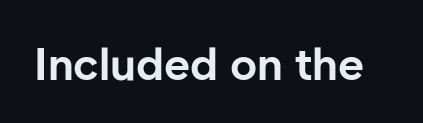
Students, note that the glyphs here touch the page at normal intervals. Varying glyph widths throughout — classic text-font behaviour. Typographically, this falls in the sans-serif category. Thick stems and heavy bowls — unmistakably bold. The letters stand straight up with perfectly vertical stems. The zone under the glyphs is completely vacant.
